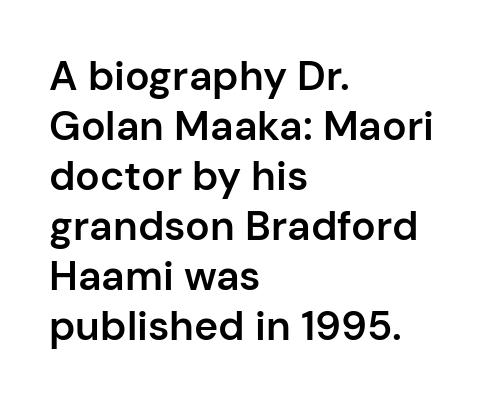
Q: Is the text bold? A: Semi-bold.
Q: Is the text italic (slanted)? A: No, it is upright.
Q: Is the typeface a serif or a sans-serif typeface? A: Sans-serif.
Q: Is the text underlined? A: No.
Q: How is the paragraph aligned? A: Left-aligned.
Q: Is the spacing between letters normal or unusually wide? A: Normal.
Q: Width (condensed, normal, or wide)? A: Normal.
Q: Stroke contrast? A: Low.
Q: x-height? A: Medium.
Q: Monospaced? A: No.
